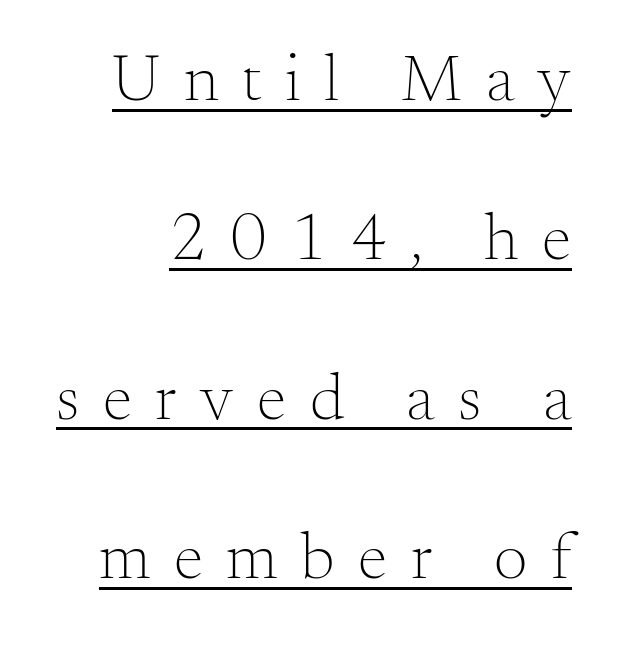
{"serif": "yes", "italic": "no", "bold": "no", "weight": "light", "width": "normal", "stroke_contrast": "medium", "x_height": "small", "monospaced": "no", "underline": "yes", "line_spacing": "loose", "line_spacing_ratio": 2.38, "letter_spacing": "wide", "letter_spacing_em": 0.35, "glyph_px": 67}
